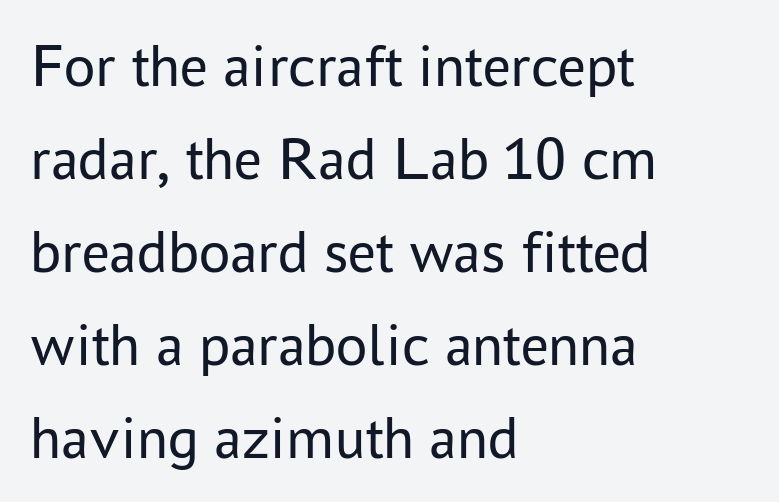
The rendering uses natural spacing where letterforms have individual widths. No feet cap the strokes, marking this as sans-serif type. No extra tracking has been applied to these lines. Line spacing here is normal. If you drew a ruler down the left edge, every line would touch it. Descenders hang freely into open space.
